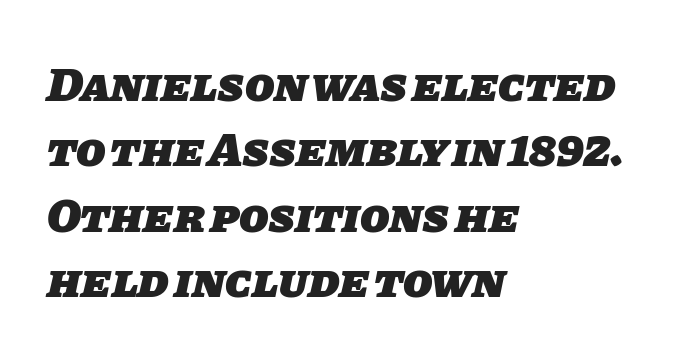
The characters look thick and weighty, a clear bold. What stands out about the letter spacing? Nothing — it is the standard amount. These lines stack with their left ends in a neat column. Any mark beneath the type? The region is blank.
